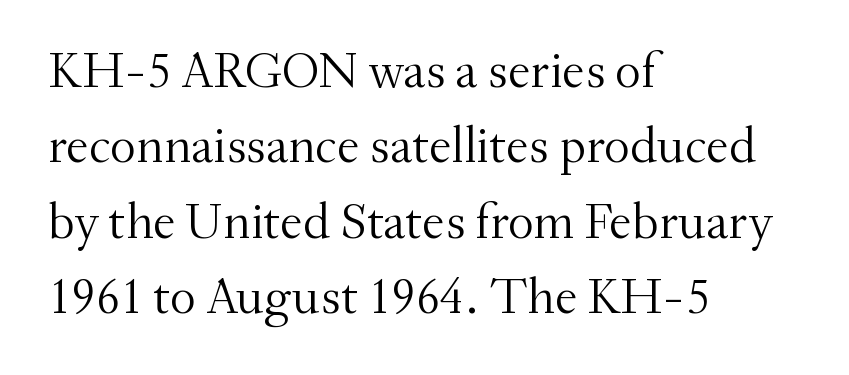
The typeface has the unassuming heft of standard copy or less. Type style note: has serifs. Does extra space separate the letters? No, they use regular spacing. Casual observation: everything's shoved over to the left. Each letter keeps its own natural width here, so spacing adapts to shape. Posture: straight, roman, zero tilt.
